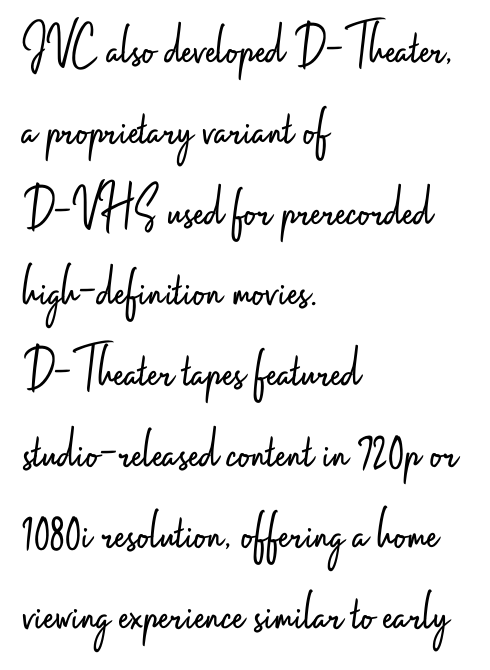
Horizontal bands of white between lines are of average thickness. Honestly, the letter spacing is just normal — you wouldn't notice it. This sample uses a sans-serif face. The strokes carry an ordinary text weight at most.
